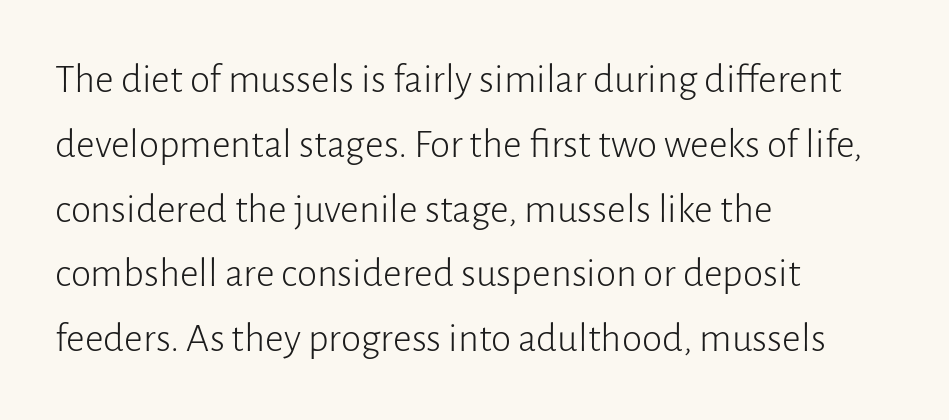
The image shows 41 px light sans-serif type, upright; set left-aligned, normal line spacing (1.58x), normal letter spacing, not underlined; low stroke contrast and a medium x-height.
